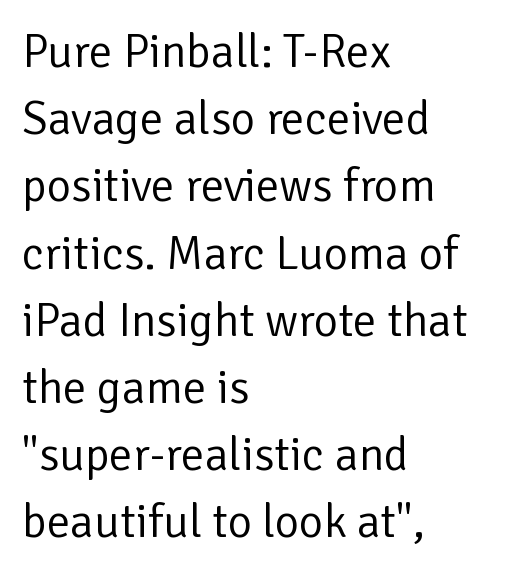
The image shows 47 px regular-weight sans-serif type, upright; set left-aligned, normal line spacing (1.43x), normal letter spacing, not underlined; low stroke contrast and a medium x-height.
